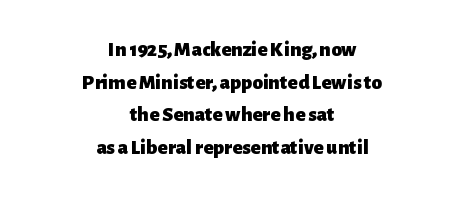
Q: Is the text bold? A: Yes.
Q: Is the text italic (slanted)? A: No, it is upright.
Q: Is the text underlined? A: No.
Q: How is the paragraph aligned? A: Centered.
Q: Is the spacing between letters normal or unusually wide? A: Normal.
Q: Is the spacing between lines tight, normal or loose? A: Normal.
